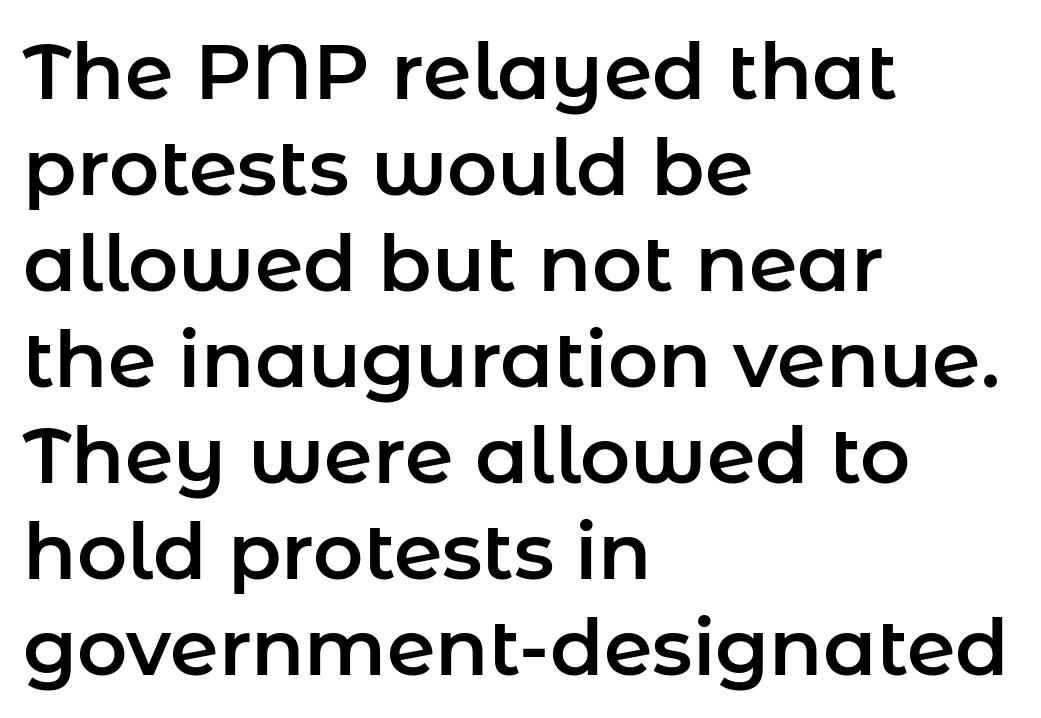
{"serif": "no", "italic": "no", "width": "normal", "stroke_contrast": "low", "x_height": "medium", "monospaced": "no", "underline": "no", "align": "left", "line_spacing_ratio": 1.23, "letter_spacing": "normal", "letter_spacing_em": 0.0, "glyph_px": 78}
